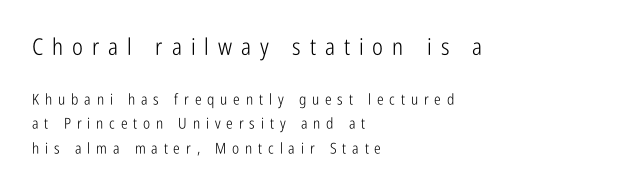
{"italic": "no", "bold": "no", "underline": "no", "align": "left", "line_spacing": "normal", "line_spacing_ratio": 1.66, "letter_spacing": "wide", "letter_spacing_em": 0.39, "larger_block": "first", "size_ratio": 1.53, "glyph_px": 23}
